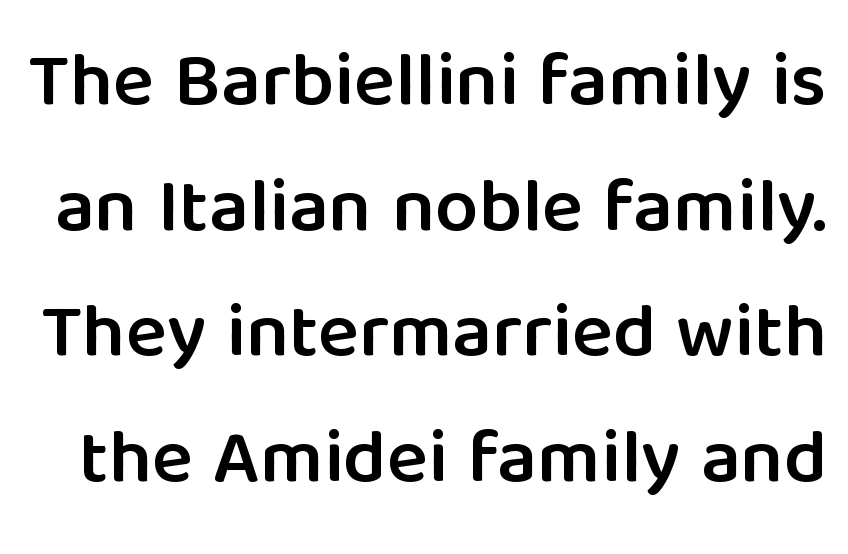
Q: Is the text bold? A: Semi-bold.
Q: Is the text italic (slanted)? A: No, it is upright.
Q: Is the typeface a serif or a sans-serif typeface? A: Sans-serif.
Q: Is the text underlined? A: No.
Q: Is the spacing between letters normal or unusually wide? A: Normal.
Q: Is the spacing between lines tight, normal or loose? A: Normal.
Q: Width (condensed, normal, or wide)? A: Normal.
Q: Stroke contrast? A: Low.
Q: x-height? A: Medium.
Q: Monospaced? A: No.
